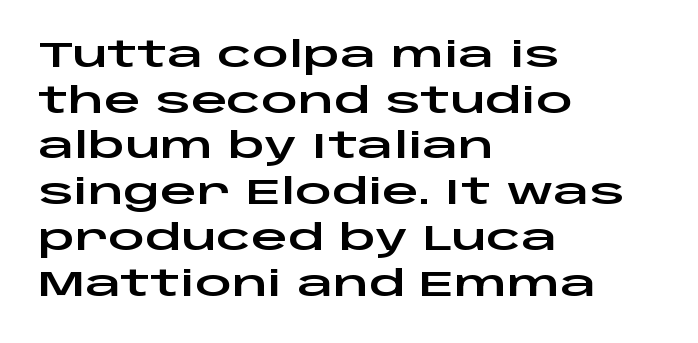
{"serif": "no", "italic": "no", "width": "wide", "stroke_contrast": "low", "x_height": "large", "monospaced": "no", "underline": "no", "align": "left", "line_spacing": "normal", "line_spacing_ratio": 1.27, "letter_spacing": "normal", "letter_spacing_em": 0.0, "glyph_px": 36}
